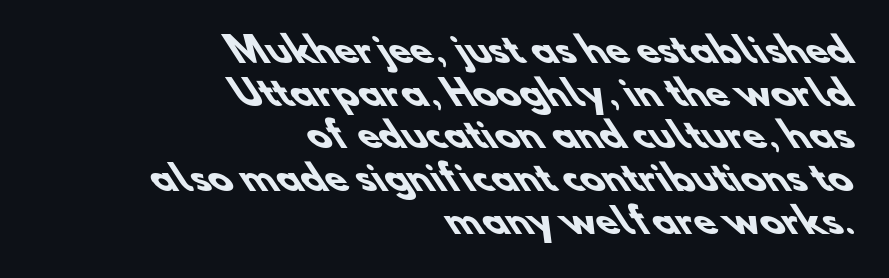
The image shows 35 px heavy sans-serif type; set right-aligned, line spacing 1.22x, normal letter spacing, not underlined; low stroke contrast and a small x-height.
